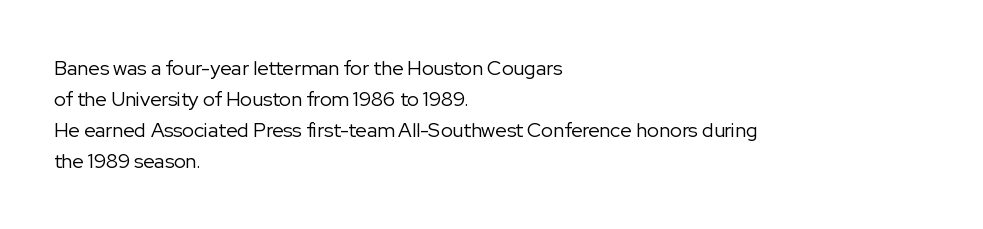
Q: Is the text bold? A: No.
Q: Is the text italic (slanted)? A: No, it is upright.
Q: Is the text underlined? A: No.
Q: How is the paragraph aligned? A: Left-aligned.
Q: Is the spacing between letters normal or unusually wide? A: Normal.
Q: Is the spacing between lines tight, normal or loose? A: Normal.
